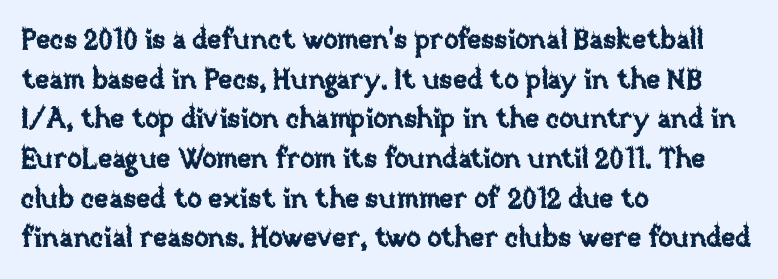
Q: Is the text italic (slanted)? A: No, it is upright.
Q: Is the text underlined? A: No.
Q: How is the paragraph aligned? A: Left-aligned.
Q: Is the spacing between letters normal or unusually wide? A: Normal.
Q: Is the spacing between lines tight, normal or loose? A: Normal.
